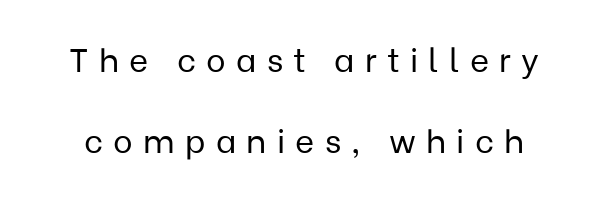
The image shows 33 px regular-weight sans-serif type, upright; set loose line spacing (2.46x), unusually wide letter spacing (+0.31 em), not underlined; low stroke contrast and a medium x-height.
